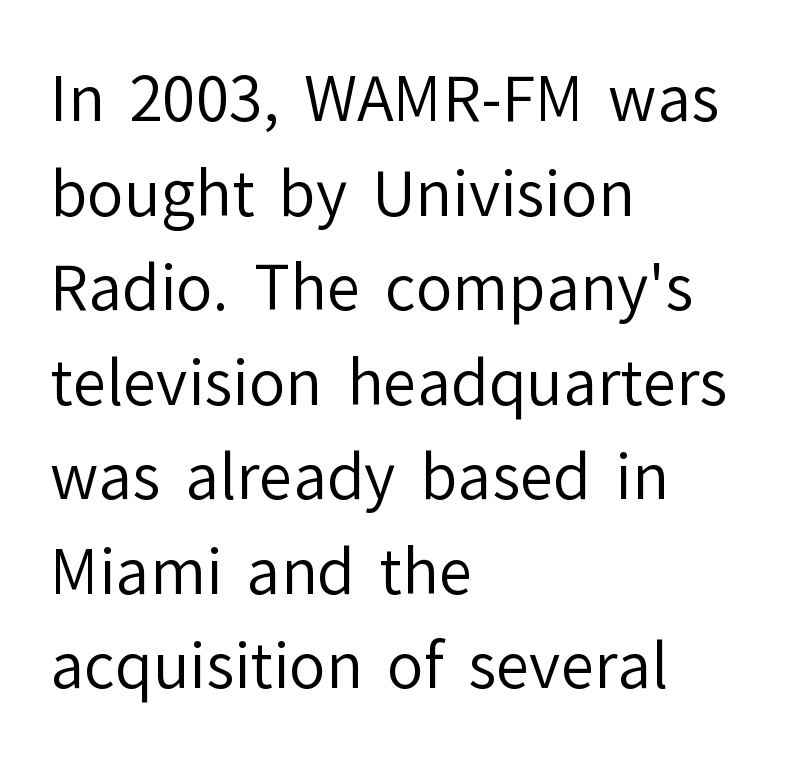
Q: Is the text bold? A: No.
Q: Is the text italic (slanted)? A: No, it is upright.
Q: Is the typeface a serif or a sans-serif typeface? A: Sans-serif.
Q: Is the text underlined? A: No.
Q: How is the paragraph aligned? A: Left-aligned.
Q: Is the spacing between letters normal or unusually wide? A: Normal.
Q: Is the spacing between lines tight, normal or loose? A: Normal.
Q: Width (condensed, normal, or wide)? A: Normal.
Q: Stroke contrast? A: Low.
Q: x-height? A: Medium.
Q: Monospaced? A: No.
